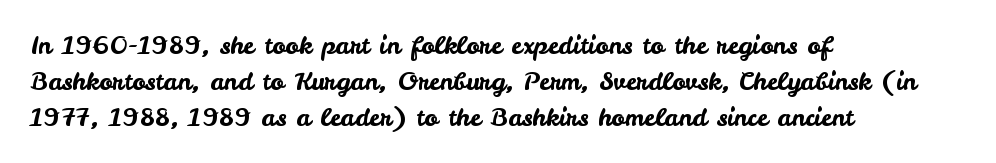
This sample keeps an unexceptional amount of space between lines. Characters follow at the spacing the type designer built in. Leftover space on each line is placed entirely after the last word. Nobody drew a line under any word here.
